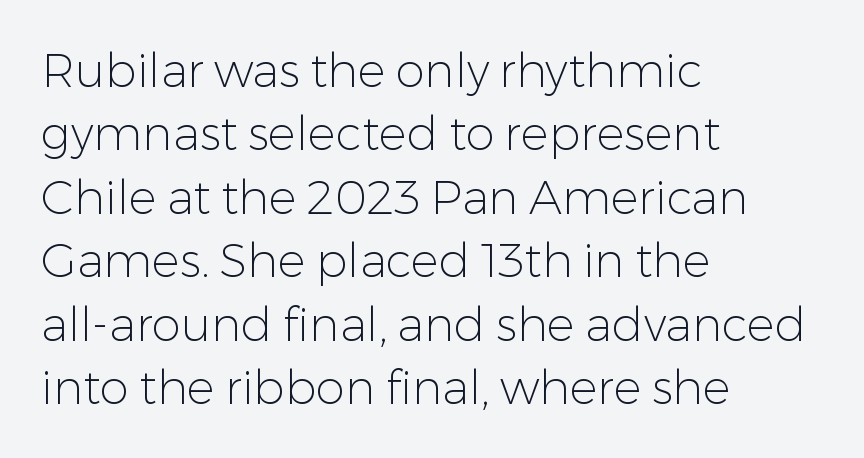
Is there much room between lines? A standard amount, neither cramped nor airy. Do the letters lean? They stand straight. This rendering leaves character spacing at its baseline value. Descenders hang freely into open space. The characters display no serif detailing; their extremities are plain.
